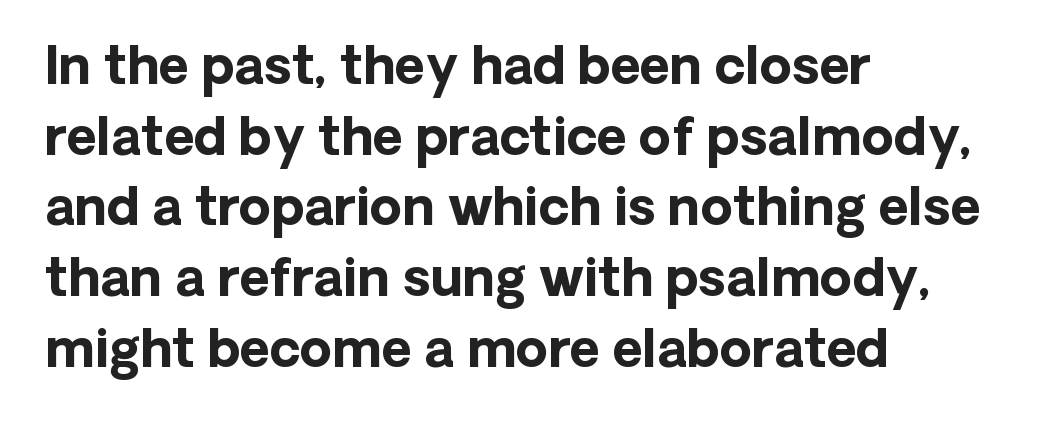
{"serif": "no", "italic": "no", "bold": "yes", "weight": "bold", "width": "normal", "stroke_contrast": "low", "x_height": "medium", "monospaced": "no", "underline": "no", "align": "left", "line_spacing": "normal", "line_spacing_ratio": 1.36, "letter_spacing": "normal", "letter_spacing_em": 0.0, "glyph_px": 52}
